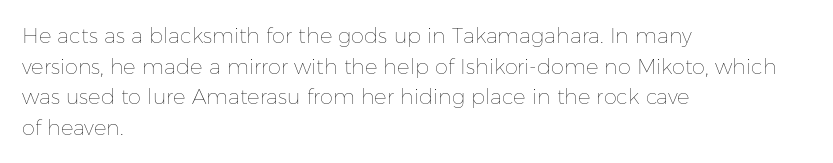
The strip under each line holds only bare page. The lines in this sample share a left origin and differ only in where they stop. The block of text has a typical density, with ordinary space between rows. A typesetter would call this zero additional tracking. Each stroke keeps to a modest, everyday thickness or less. Style check: upright.
